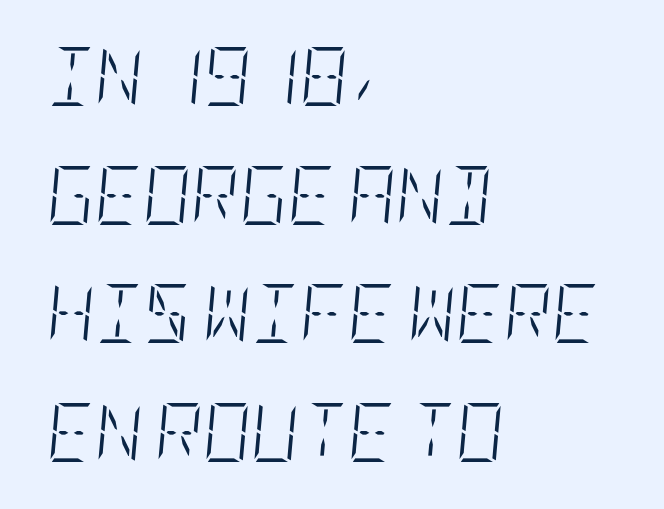
The image shows 59 px light, condensed type, italic (leaning right); set left-aligned, loose line spacing (2.01x), normal letter spacing, not underlined; low stroke contrast and a large x-height.
